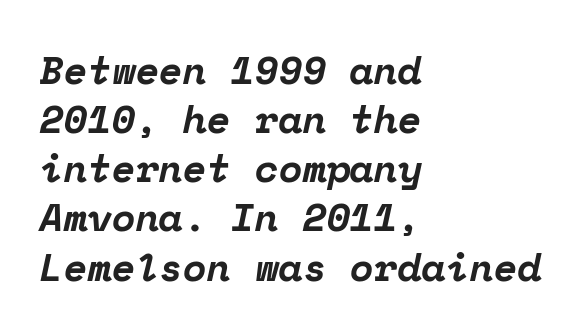
Q: Is the text bold? A: Yes.
Q: Is the text italic (slanted)? A: Yes, it leans right by about 12 degrees.
Q: Is the typeface a serif or a sans-serif typeface? A: Serif.
Q: Is the text underlined? A: No.
Q: How is the paragraph aligned? A: Left-aligned.
Q: Is the spacing between letters normal or unusually wide? A: Normal.
Q: Is the spacing between lines tight, normal or loose? A: Normal.
Q: Width (condensed, normal, or wide)? A: Normal.
Q: Stroke contrast? A: Low.
Q: x-height? A: Medium.
Q: Monospaced? A: Yes.
